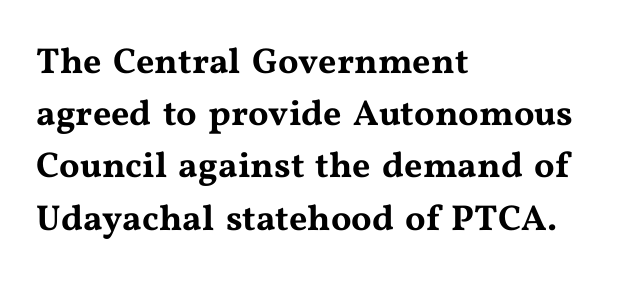
{"serif": "yes", "italic": "no", "width": "wide", "stroke_contrast": "medium", "x_height": "medium", "monospaced": "no", "underline": "no", "align": "left", "line_spacing": "normal", "line_spacing_ratio": 1.45, "letter_spacing": "normal", "letter_spacing_em": 0.0, "glyph_px": 36}
